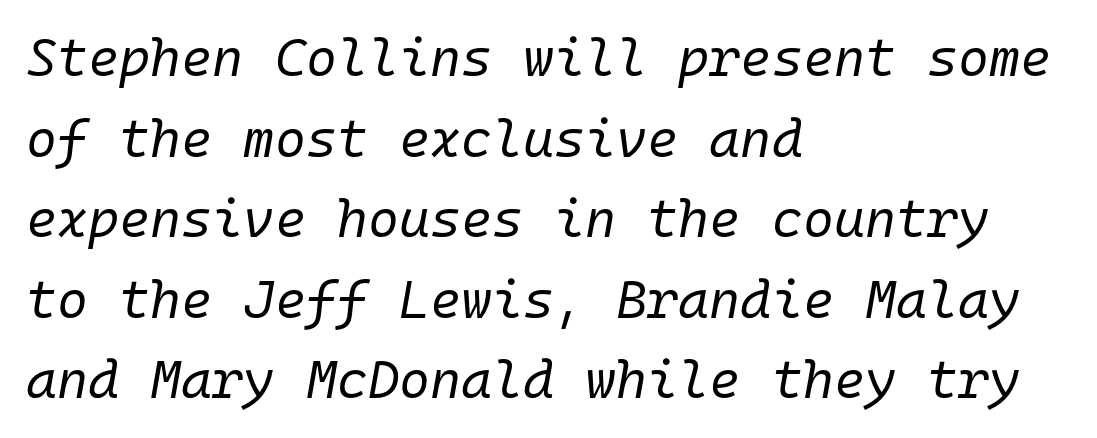
The image shows 53 px regular-weight type, italic (leaning right), monospaced; set left-aligned, normal line spacing (1.52x), normal letter spacing, not underlined; low stroke contrast and a medium x-height.
